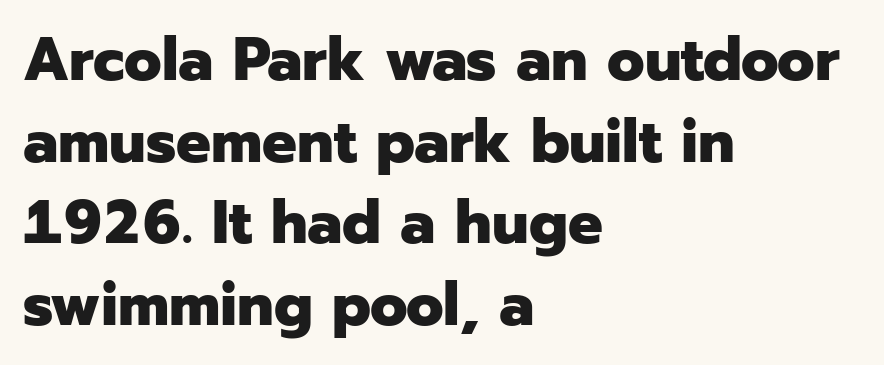
{"serif": "no", "italic": "no", "bold": "yes", "weight": "heavy", "width": "normal", "stroke_contrast": "low", "x_height": "medium", "monospaced": "no", "underline": "no", "align": "left", "line_spacing": "normal", "line_spacing_ratio": 1.34, "letter_spacing": "normal", "letter_spacing_em": 0.0, "glyph_px": 61}
